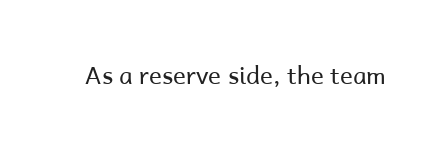
{"italic": "no", "bold": "no", "underline": "no", "letter_spacing": "normal", "letter_spacing_em": 0.0, "glyph_px": 24}
